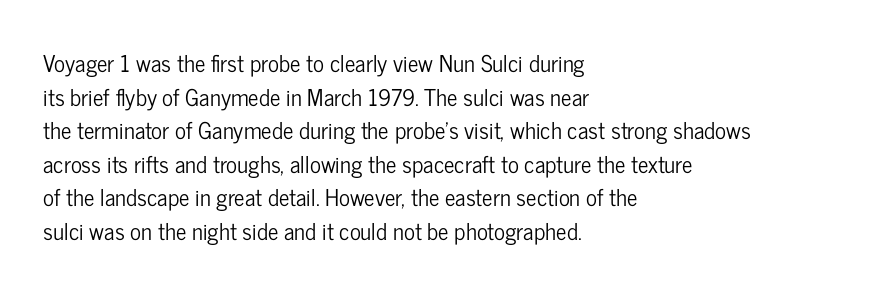
Q: Is the text italic (slanted)? A: No, it is upright.
Q: Is the text underlined? A: No.
Q: How is the paragraph aligned? A: Left-aligned.
Q: Is the spacing between letters normal or unusually wide? A: Normal.
Q: Is the spacing between lines tight, normal or loose? A: Normal.
